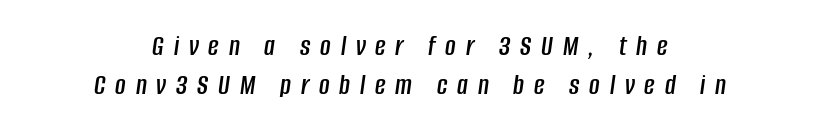
The vertical gap from one line to the next is medium. Italic? Definitely — the glyphs are oblique. Teacher's note: observe the equal gaps on both sides — that is centered alignment. Inter-character spacing is expanded well beyond the font's built-in metrics. Here the designer chose a conventional face with non-uniform glyph widths. The glyphs are unaccompanied by any horizontal stroke below them.
